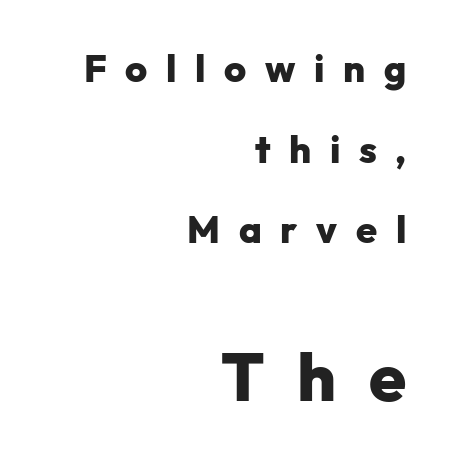
Q: Is the text bold? A: Yes.
Q: Is the text italic (slanted)? A: No, it is upright.
Q: Is the typeface a serif or a sans-serif typeface? A: Sans-serif.
Q: Is the text underlined? A: No.
Q: How is the paragraph aligned? A: Right-aligned.
Q: Is the spacing between letters normal or unusually wide? A: Unusually wide.
Q: Is the spacing between lines tight, normal or loose? A: Loose.
Q: Which block of text is set in a larger size, the first (top) or the second (bottom)? A: The second (bottom) one.
Q: Width (condensed, normal, or wide)? A: Normal.
Q: Stroke contrast? A: Low.
Q: x-height? A: Medium.
Q: Monospaced? A: No.
